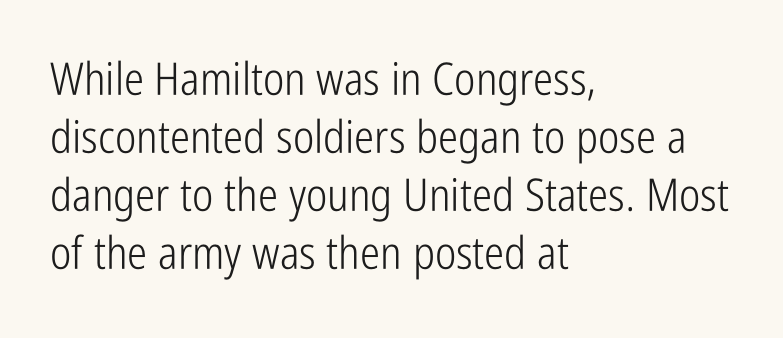
The image shows 45 px light, condensed sans-serif type, upright; set left-aligned, normal line spacing (1.29x), normal letter spacing, not underlined; low stroke contrast and a medium x-height.
